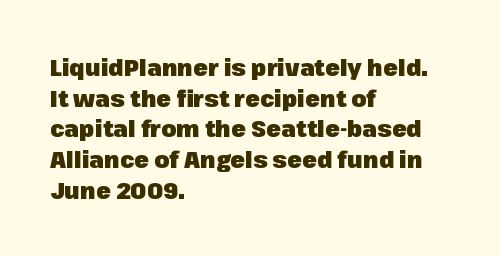
Summary of weight: heavy, a full bold. Tracking value appears to be zero — textbook default spacing. No italicization has been applied; the sample stays upright. The words here are not underlined. A normal amount of white space separates one row of letters from the next.
